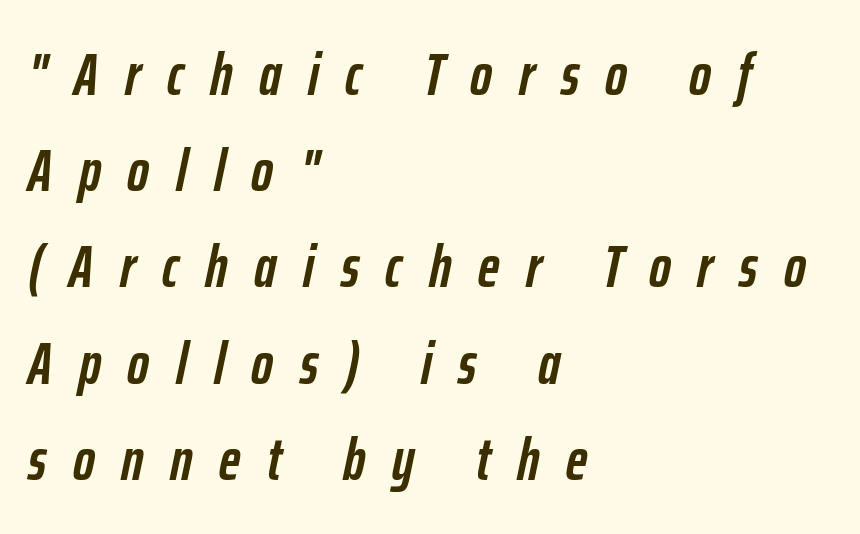
Q: Is the text bold? A: Yes.
Q: Is the text italic (slanted)? A: Yes, it leans right by about 12 degrees.
Q: Is the text underlined? A: No.
Q: How is the paragraph aligned? A: Left-aligned.
Q: Is the spacing between letters normal or unusually wide? A: Unusually wide.
Q: Is the spacing between lines tight, normal or loose? A: Normal.
Q: Width (condensed, normal, or wide)? A: Condensed.
Q: Stroke contrast? A: Low.
Q: x-height? A: Medium.
Q: Monospaced? A: No.
